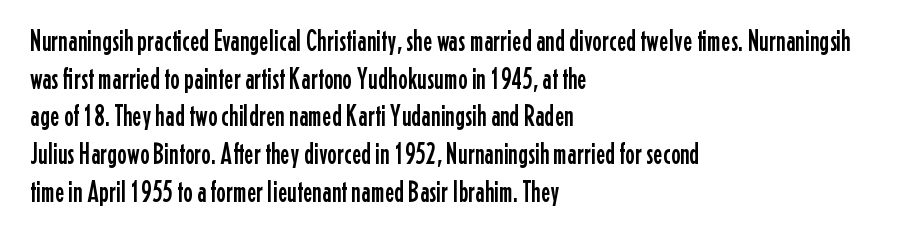
{"serif": "no", "italic": "no", "width": "condensed", "stroke_contrast": "low", "x_height": "medium", "monospaced": "no", "underline": "no", "align": "left", "line_spacing": "normal", "line_spacing_ratio": 1.3, "letter_spacing": "normal", "letter_spacing_em": 0.0, "glyph_px": 29}
